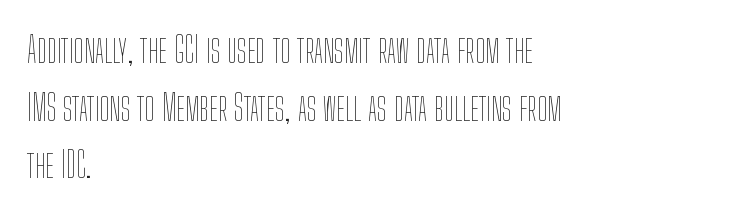
Notice how the passage keeps a crisp vertical edge on the left only. Unlike italic type, these characters show no tilt at all. These lines are rendered in a variable-pitch font. The characters are drawn with everyday or finer stroke widths. The passage shown stacks its lines at a standard gap. Plain, unruled lines of type.
